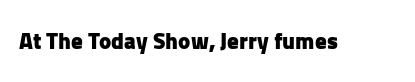
Notice how thick the strokes are: this is what a full bold looks like. In terms of letterspacing, this is plain default setting. The specimen omits any rule beneath the text block's lines. The lettering stays uniformly vertical, giving the passage a roman look.
